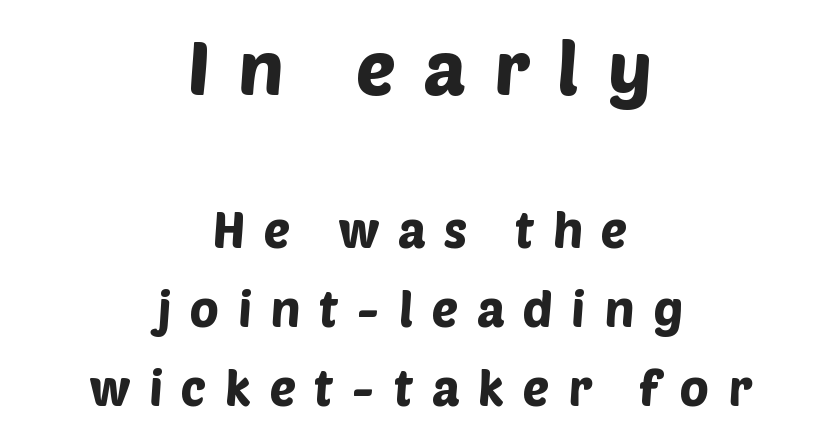
The face used here is proportionally spaced, like ordinary book or web type. The words here are not underlined. You could only call the tracking loose — the letters float apart. The rag falls on both sides of this text block equally. Serifs: no, the terminals of the letterforms are clean. Compared with typical paragraphs, the rows here are spaced about the same.
